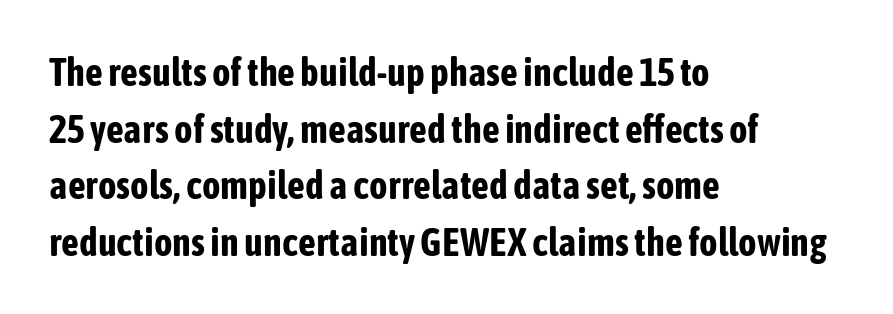
Q: Is the text bold? A: Yes.
Q: Is the text italic (slanted)? A: No, it is upright.
Q: Is the typeface a serif or a sans-serif typeface? A: Sans-serif.
Q: Is the text underlined? A: No.
Q: How is the paragraph aligned? A: Left-aligned.
Q: Is the spacing between letters normal or unusually wide? A: Normal.
Q: Is the spacing between lines tight, normal or loose? A: Normal.
Q: Width (condensed, normal, or wide)? A: Condensed.
Q: Stroke contrast? A: Low.
Q: x-height? A: Medium.
Q: Monospaced? A: No.
